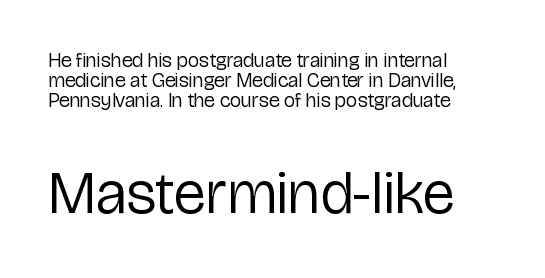
Typeset ragged right — the left edge is the straight one. Whoever set this made the second block the dominant, larger element. Classification — sans serif. Each stroke keeps to a modest, everyday thickness or less. Words float on clear page, feet unadorned. The vertical gap from one line to the next is small.
